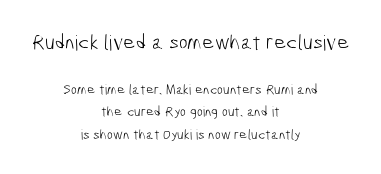
{"bold": "no", "underline": "no", "align": "center", "line_spacing": "normal", "line_spacing_ratio": 1.59, "letter_spacing": "normal", "letter_spacing_em": 0.0, "larger_block": "first", "size_ratio": 1.5, "glyph_px": 21}
